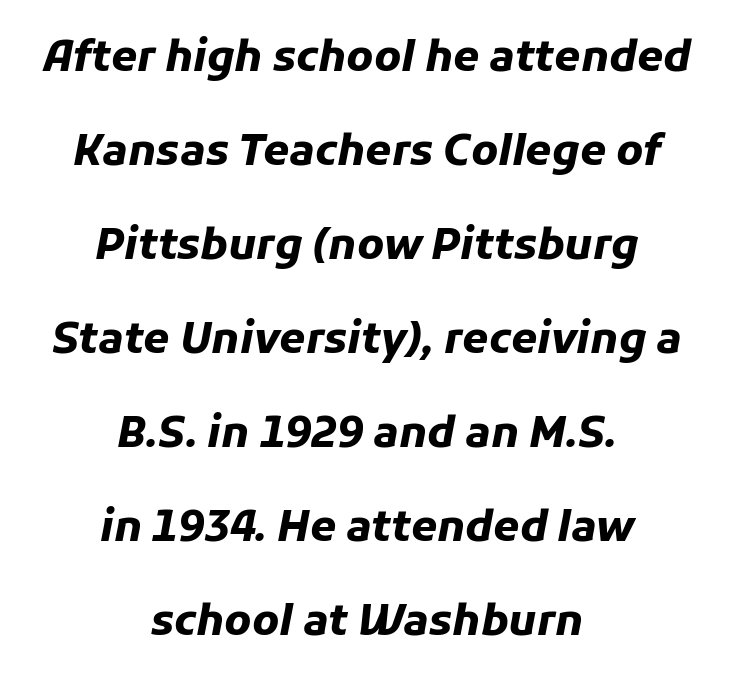
One-word summary of the alignment: center. Set as a true bold cut, around the 700 mark. Underline: absent. This is oblique type, the kind used for emphasis or titles. Regarding leading, the lines here are spaced well apart.
